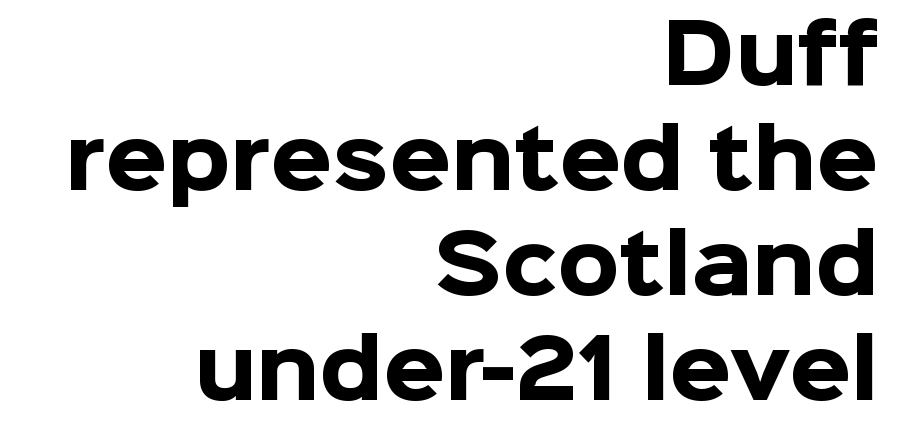
{"serif": "no", "italic": "no", "bold": "yes", "weight": "heavy", "width": "normal", "stroke_contrast": "low", "x_height": "medium", "monospaced": "no", "underline": "no", "align": "right", "line_spacing": "normal", "line_spacing_ratio": 1.33, "letter_spacing": "normal", "letter_spacing_em": 0.0, "glyph_px": 79}
